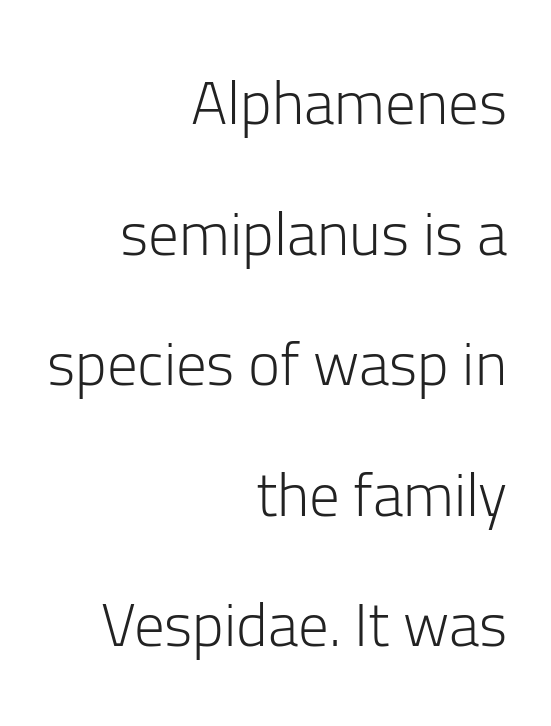
The image shows 61 px light sans-serif type, upright; set right-aligned, loose line spacing (2.14x), normal letter spacing, not underlined; low stroke contrast and a medium x-height.
